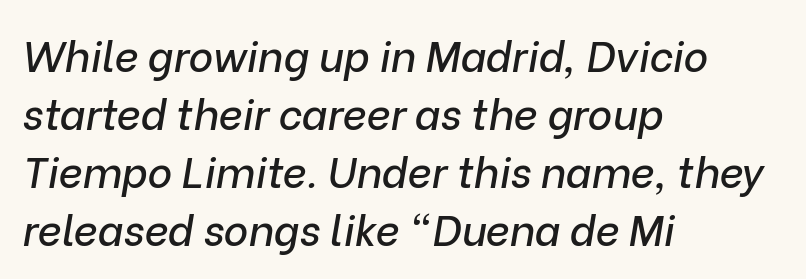
{"italic": "yes", "lean": "right", "slant_degrees": 9, "width": "normal", "stroke_contrast": "low", "x_height": "medium", "monospaced": "no", "underline": "no", "align": "left", "line_spacing": "normal", "line_spacing_ratio": 1.38, "letter_spacing": "normal", "letter_spacing_em": 0.0, "glyph_px": 42}
